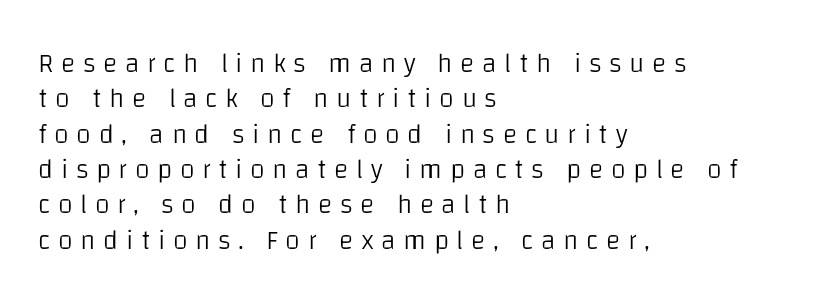
The image shows 27 px text type, upright; set left-aligned, normal line spacing (1.31x), unusually wide letter spacing (+0.28 em), not underlined.
